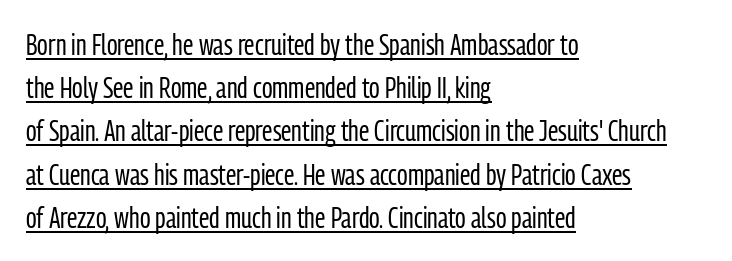
Q: Is the text bold? A: No.
Q: Is the text italic (slanted)? A: No, it is upright.
Q: Is the typeface a serif or a sans-serif typeface? A: Sans-serif.
Q: Is the text underlined? A: Yes.
Q: How is the paragraph aligned? A: Left-aligned.
Q: Is the spacing between letters normal or unusually wide? A: Normal.
Q: Is the spacing between lines tight, normal or loose? A: Normal.
Q: Width (condensed, normal, or wide)? A: Condensed.
Q: Stroke contrast? A: Low.
Q: x-height? A: Medium.
Q: Monospaced? A: No.
